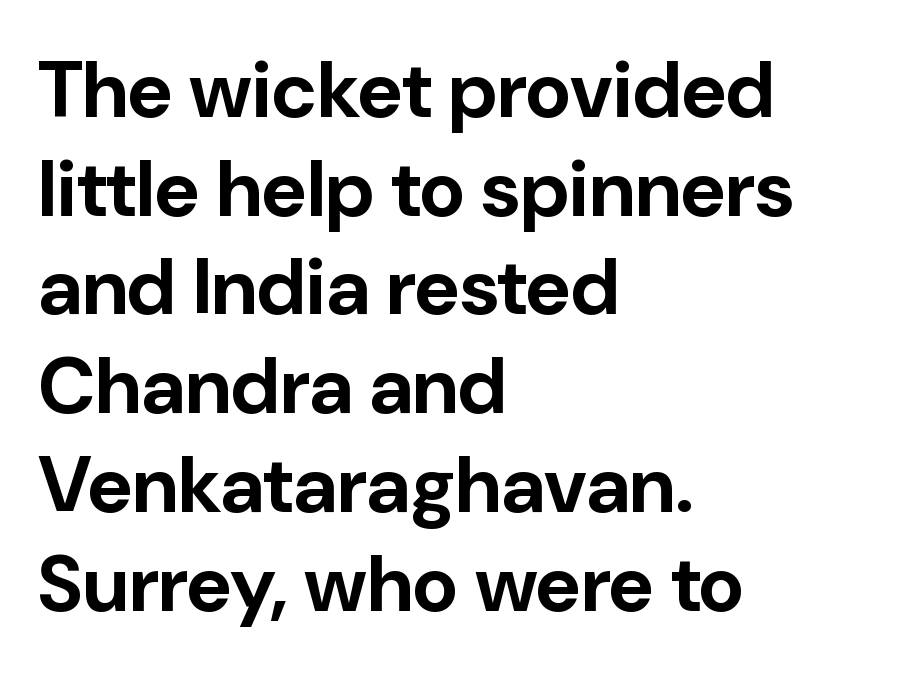
{"serif": "no", "italic": "no", "bold": "yes", "weight": "bold", "width": "normal", "stroke_contrast": "low", "x_height": "medium", "monospaced": "no", "underline": "no", "align": "left", "line_spacing": "normal", "line_spacing_ratio": 1.25, "letter_spacing": "normal", "letter_spacing_em": 0.0, "glyph_px": 79}
